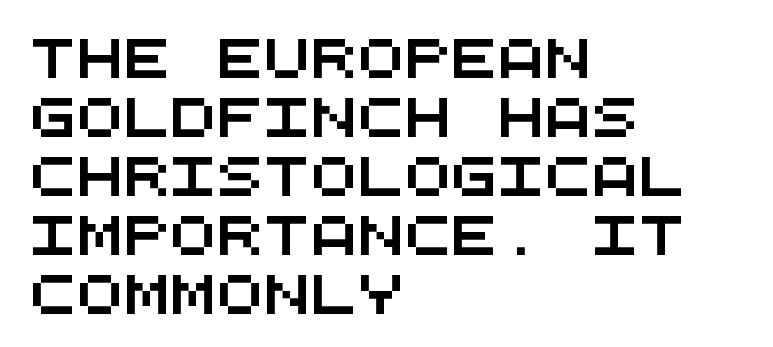
Q: Is the typeface a serif or a sans-serif typeface? A: Sans-serif.
Q: Is the text underlined? A: No.
Q: How is the paragraph aligned? A: Left-aligned.
Q: Is the spacing between letters normal or unusually wide? A: Normal.
Q: Is the spacing between lines tight, normal or loose? A: Normal.
Q: Width (condensed, normal, or wide)? A: Wide.
Q: Stroke contrast? A: Medium.
Q: x-height? A: Large.
Q: Monospaced? A: Yes.
